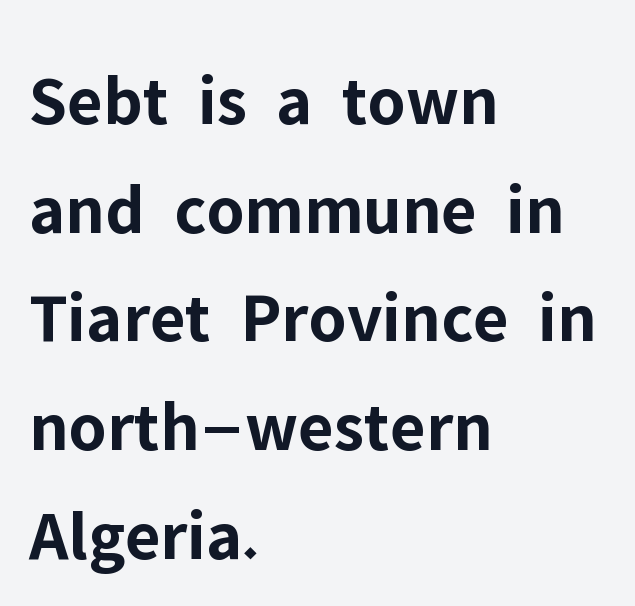
Q: Is the text bold? A: Yes.
Q: Is the text italic (slanted)? A: No, it is upright.
Q: Is the typeface a serif or a sans-serif typeface? A: Sans-serif.
Q: Is the text underlined? A: No.
Q: How is the paragraph aligned? A: Left-aligned.
Q: Is the spacing between letters normal or unusually wide? A: Normal.
Q: Is the spacing between lines tight, normal or loose? A: Normal.
Q: Width (condensed, normal, or wide)? A: Normal.
Q: Stroke contrast? A: Low.
Q: x-height? A: Medium.
Q: Monospaced? A: No.
